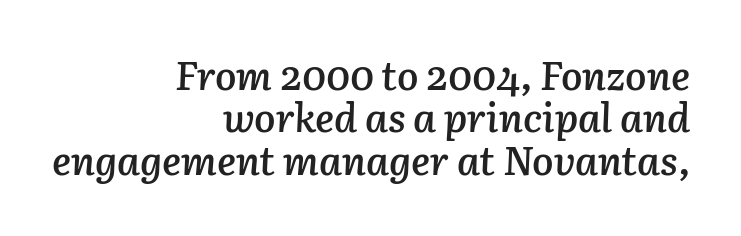
Q: Is the text bold? A: Semi-bold.
Q: Is the text italic (slanted)? A: Yes, it leans right by about 3 degrees.
Q: Is the text underlined? A: No.
Q: How is the paragraph aligned? A: Right-aligned.
Q: Is the spacing between letters normal or unusually wide? A: Normal.
Q: Is the spacing between lines tight, normal or loose? A: Tight.
Q: Width (condensed, normal, or wide)? A: Normal.
Q: Stroke contrast? A: Low.
Q: x-height? A: Medium.
Q: Monospaced? A: No.
